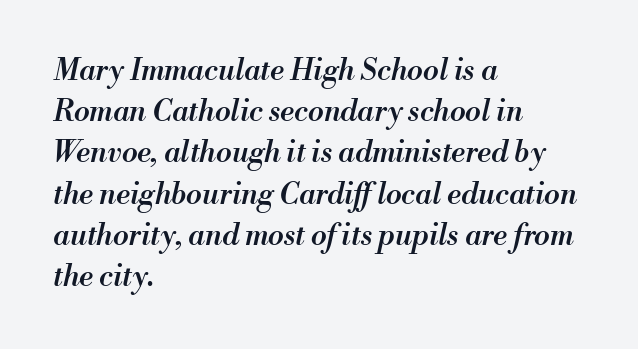
The image shows 29 px semibold type, italic (leaning right); set left-aligned, normal line spacing (1.42x), normal letter spacing, not underlined; medium stroke contrast and a small x-height.
